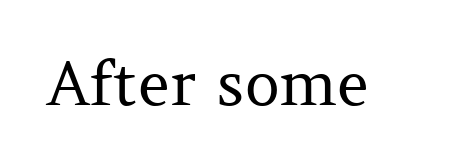
Think of a printed novel: that variable character pitch is what you see here. Unlike a clean sans, this face finishes its strokes with serifs. Compared with typical body copy, the letter spacing here is the same. Is this a heavy cut? Hardly; it is regular or lighter. When letters stand straight like this, we call the style roman or upright. The area under the type is left untouched.
